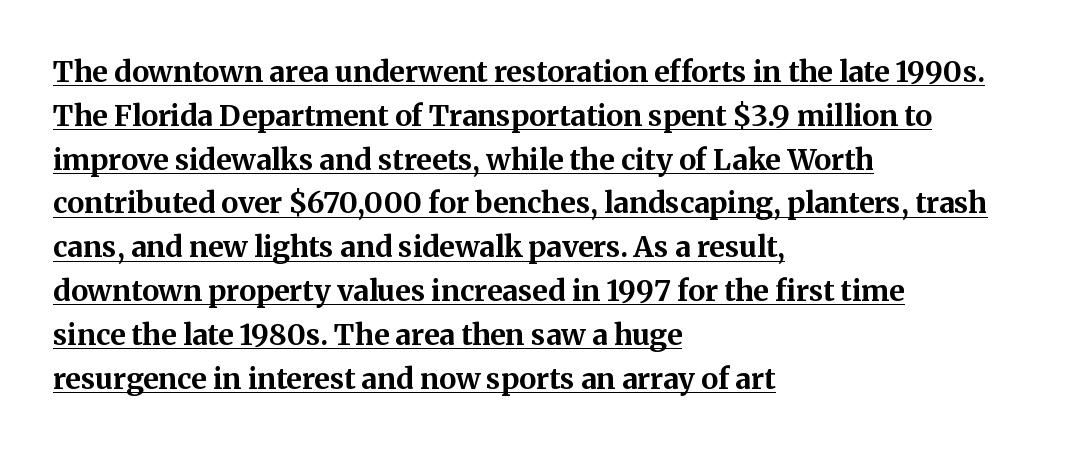
Q: Is the text bold? A: Yes.
Q: Is the text italic (slanted)? A: No, it is upright.
Q: Is the typeface a serif or a sans-serif typeface? A: Serif.
Q: Is the text underlined? A: Yes.
Q: How is the paragraph aligned? A: Left-aligned.
Q: Is the spacing between letters normal or unusually wide? A: Normal.
Q: Is the spacing between lines tight, normal or loose? A: Normal.
Q: Width (condensed, normal, or wide)? A: Normal.
Q: Stroke contrast? A: Medium.
Q: x-height? A: Medium.
Q: Monospaced? A: No.
